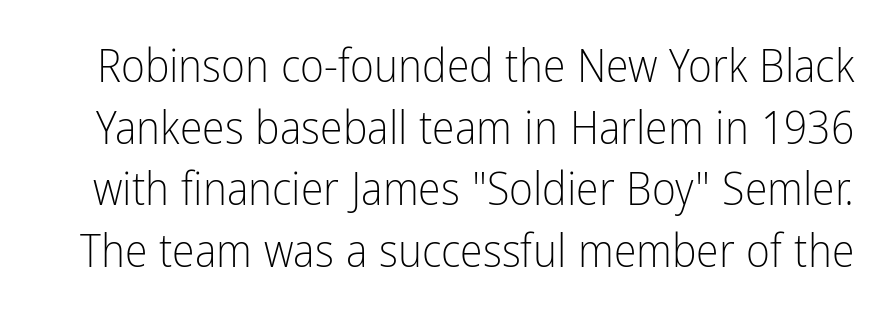
The image shows 46 px light, condensed sans-serif type, upright; set normal line spacing (1.34x), normal letter spacing, not underlined; low stroke contrast and a medium x-height.
